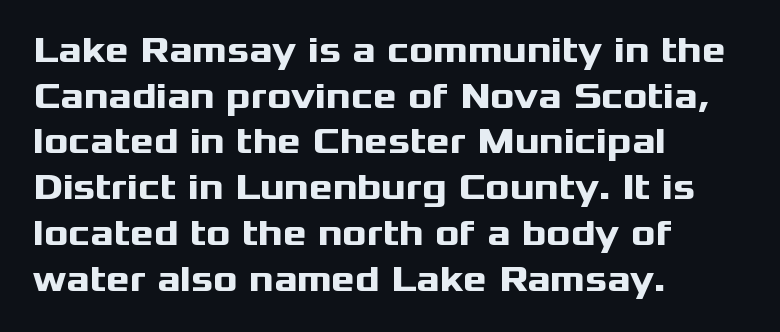
The letters advance in unequal steps, a hallmark of proportional type. A dark, heavy texture on the line: the type is bold. Reading down the column, the eye jumps a familiar distance to each next line. This sample uses plain, unmodified letter spacing.
